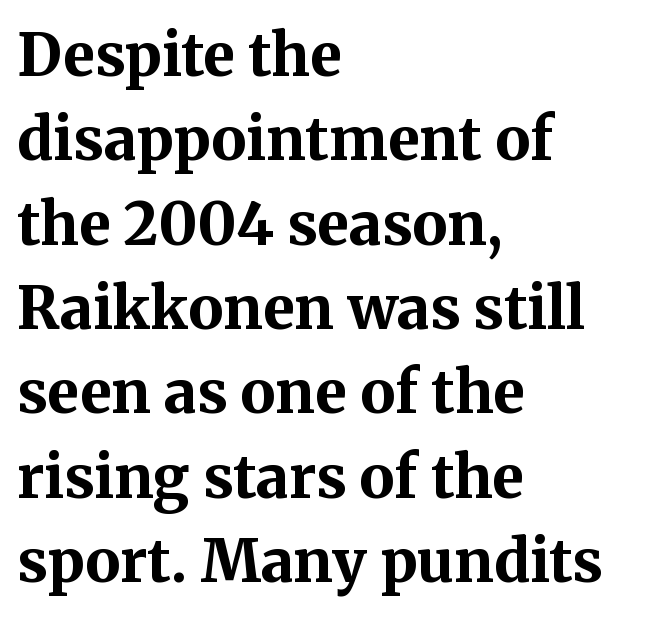
{"serif": "yes", "italic": "no", "bold": "yes", "weight": "bold", "width": "normal", "stroke_contrast": "medium", "x_height": "medium", "monospaced": "no", "underline": "no", "align": "left", "line_spacing": "normal", "line_spacing_ratio": 1.43, "letter_spacing": "normal", "letter_spacing_em": 0.0, "glyph_px": 59}
